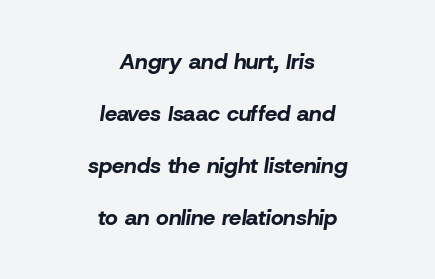
The image shows 22 px bold type, italic (leaning right); set centered, loose line spacing (2.37x), normal letter spacing, not underlined.
